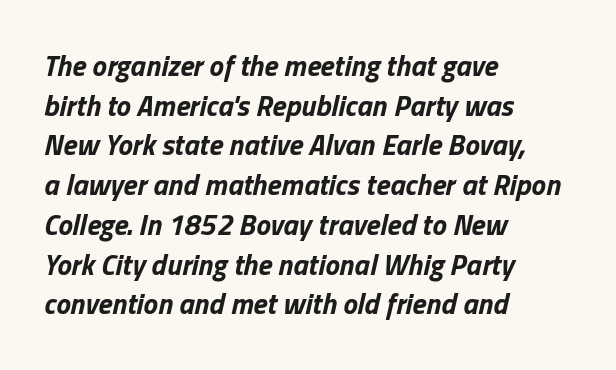
If you drew a line through each stem, it would be angled. The ragged edge is on the right, which tells us the setting is flush left. Proportional: the letters do not fall into vertical columns. The characters look thick and weighty, a clear bold. Is the letter spacing exaggerated? No — it looks like the ordinary default.
